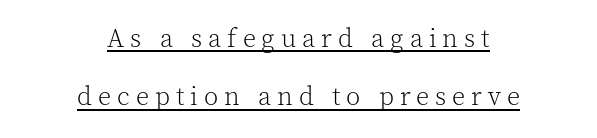
The image shows 26 px text type, upright; set centered, loose line spacing (2.25x), unusually wide letter spacing (+0.23 em), underlined.
